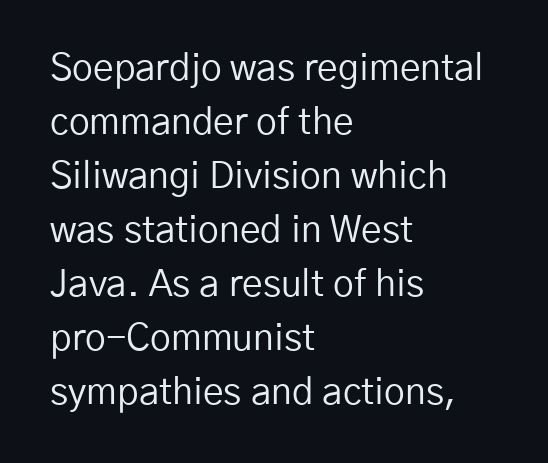
The image shows 37 px regular-weight sans-serif type, upright; set left-aligned, normal line spacing (1.46x), normal letter spacing, not underlined; low stroke contrast and a medium x-height.
